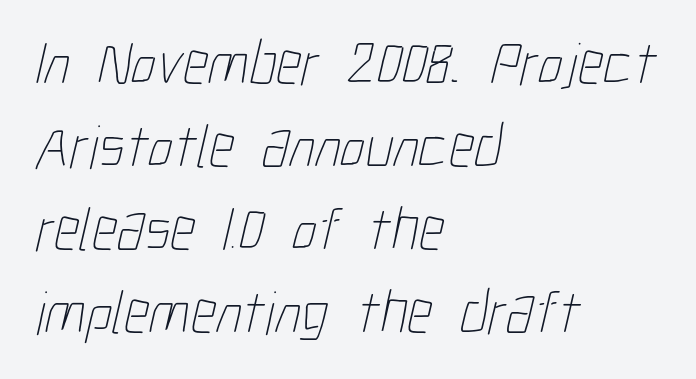
Q: Is the text bold? A: No.
Q: Is the text underlined? A: No.
Q: How is the paragraph aligned? A: Left-aligned.
Q: Is the spacing between letters normal or unusually wide? A: Normal.
Q: Is the spacing between lines tight, normal or loose? A: Normal.
Q: Width (condensed, normal, or wide)? A: Condensed.
Q: Stroke contrast? A: Low.
Q: x-height? A: Medium.
Q: Monospaced? A: No.
